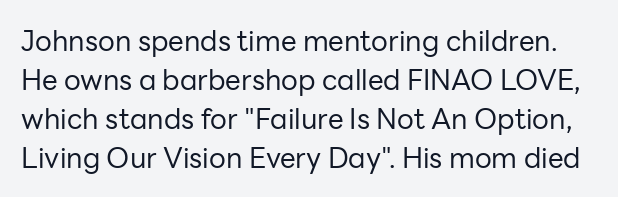
Nothing heavy about these letters — not bold at all. Compared with typical body copy, the letter spacing here is the same. This sample uses a sans-serif face. Evenly set lines give the paragraph a standard silhouette.
